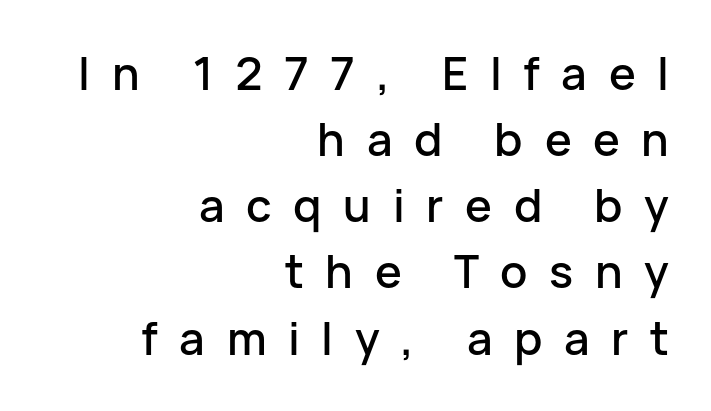
The text block is weighted toward the right margin, trailing off unevenly leftward. In terms of leading, this rendering sits right in the middle. Tracking value appears strongly positive — letters spread wide. To sum up the face: it is a sans, with no serifs. Upright lettering throughout. Descenders hang freely into open space.
